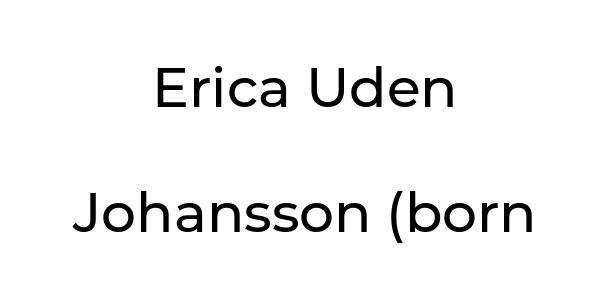
The image shows 55 px regular-weight sans-serif type, upright; set centered, loose line spacing (2.27x), normal letter spacing, not underlined; low stroke contrast and a medium x-height.
